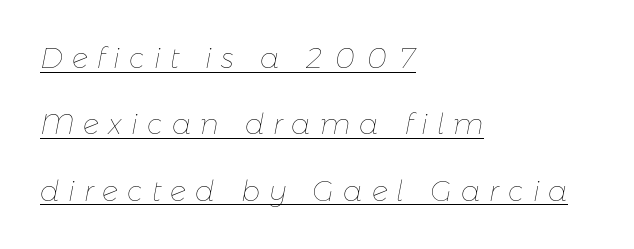
When letters slant like this, we call the style italic. In terms of letterspacing, this is a distinctly airy, spread setting. No extra ink here — the face is not bold. The lines in this sample share a left origin and differ only in where they stop. How would I describe the line gaps? Wide and relaxed. These characters rest on top of a visible drawn line.
